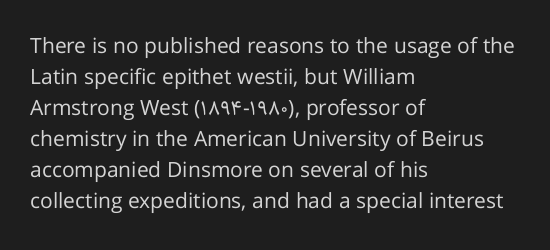
No chunkiness to these letters — they're not bold. The area under the type is left untouched. This rendering uses left alignment, leaving the right contour irregular. The font's upright variant was chosen for this text. Compared with typical body copy, the letter spacing here is the same.
